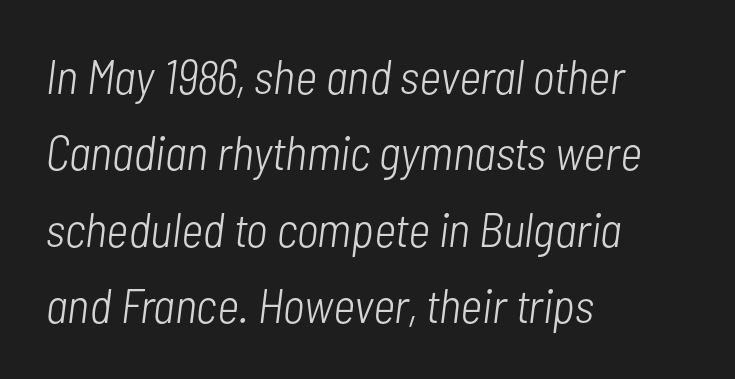
The image shows 48 px light, condensed type, italic (leaning right); set left-aligned, normal line spacing (1.59x), normal letter spacing, not underlined; low stroke contrast and a medium x-height.
